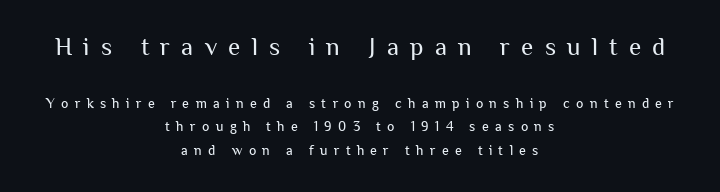
{"italic": "no", "bold": "no", "underline": "no", "align": "center", "line_spacing": "normal", "line_spacing_ratio": 1.67, "letter_spacing": "wide", "letter_spacing_em": 0.45, "larger_block": "first", "size_ratio": 1.79, "glyph_px": 25}
